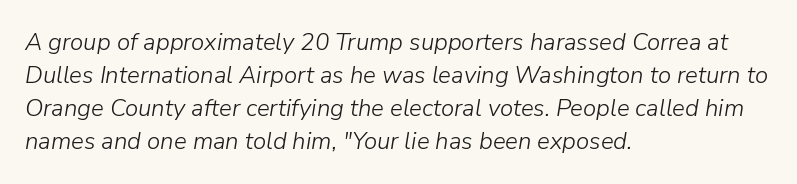
{"italic": "yes", "lean": "right", "slant_degrees": 9, "bold": "no", "underline": "no", "align": "left", "line_spacing": "normal", "line_spacing_ratio": 1.38, "letter_spacing": "normal", "letter_spacing_em": 0.0, "glyph_px": 24}
